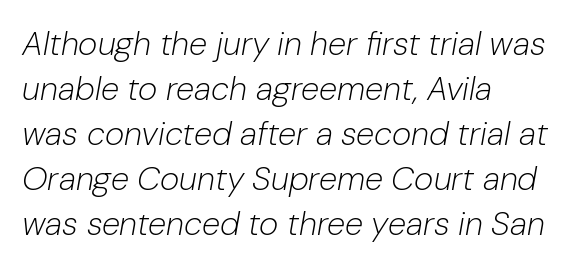
Q: Is the text bold? A: No.
Q: Is the text italic (slanted)? A: Yes, it leans right by about 10 degrees.
Q: Is the text underlined? A: No.
Q: How is the paragraph aligned? A: Left-aligned.
Q: Is the spacing between letters normal or unusually wide? A: Normal.
Q: Is the spacing between lines tight, normal or loose? A: Normal.
Q: Width (condensed, normal, or wide)? A: Normal.
Q: Stroke contrast? A: Low.
Q: x-height? A: Medium.
Q: Monospaced? A: No.
